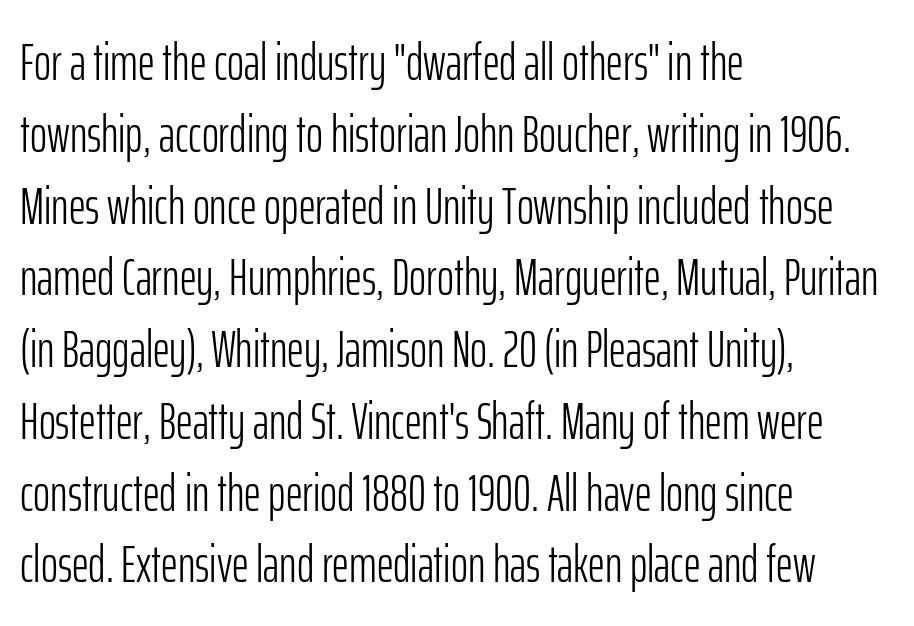
Q: Is the text bold? A: No.
Q: Is the text italic (slanted)? A: No, it is upright.
Q: Is the typeface a serif or a sans-serif typeface? A: Sans-serif.
Q: Is the text underlined? A: No.
Q: How is the paragraph aligned? A: Left-aligned.
Q: Is the spacing between letters normal or unusually wide? A: Normal.
Q: Is the spacing between lines tight, normal or loose? A: Normal.
Q: Width (condensed, normal, or wide)? A: Condensed.
Q: Stroke contrast? A: Low.
Q: x-height? A: Medium.
Q: Monospaced? A: No.
